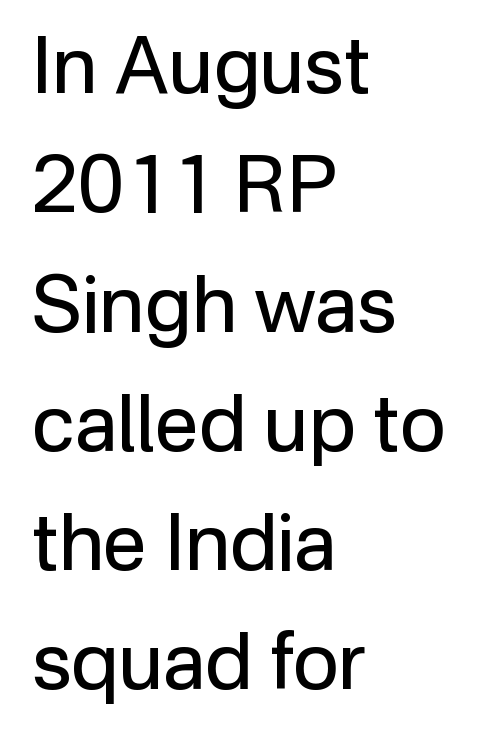
The image shows 79 px regular-weight sans-serif type, upright; set left-aligned, normal line spacing (1.51x), normal letter spacing, not underlined; low stroke contrast and a medium x-height.
